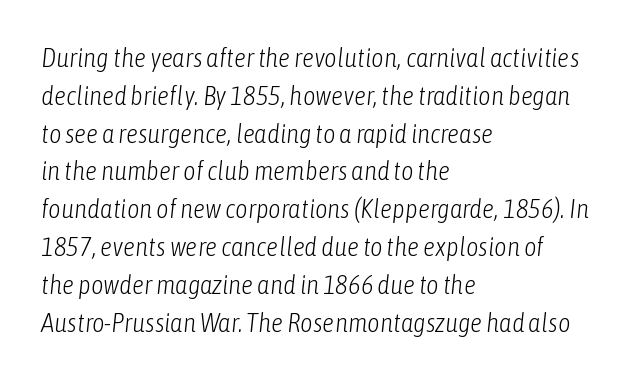
Vertical stems look standard width or narrower in stroke. Leftover space on each line is placed entirely after the last word. Any mark beneath the type? The region is blank. The letters sit at their default tracking, neither squeezed nor spread. One glance says typical: line gaps are just what's usual. Slanted lettering throughout.
